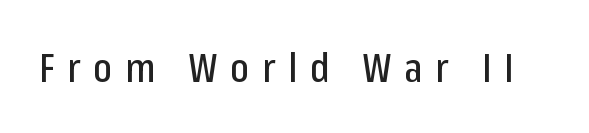
Letterform terminals end flat and unadorned throughout the passage. Do the letters lean? They stand straight. Each row of text sits above clean, open space. Spacing verdict: proportional, widths tailored to each character. The line texture is sparse and dotted thanks to wide tracking.
